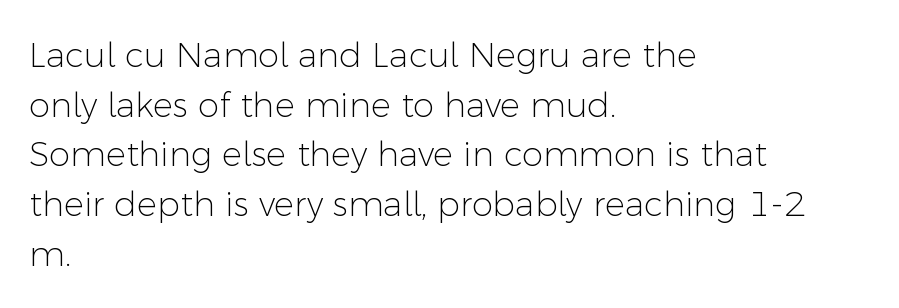
Q: Is the text bold? A: No.
Q: Is the text italic (slanted)? A: No, it is upright.
Q: Is the typeface a serif or a sans-serif typeface? A: Sans-serif.
Q: Is the text underlined? A: No.
Q: How is the paragraph aligned? A: Left-aligned.
Q: Is the spacing between letters normal or unusually wide? A: Normal.
Q: Is the spacing between lines tight, normal or loose? A: Normal.
Q: Width (condensed, normal, or wide)? A: Normal.
Q: Stroke contrast? A: Low.
Q: x-height? A: Medium.
Q: Monospaced? A: No.
